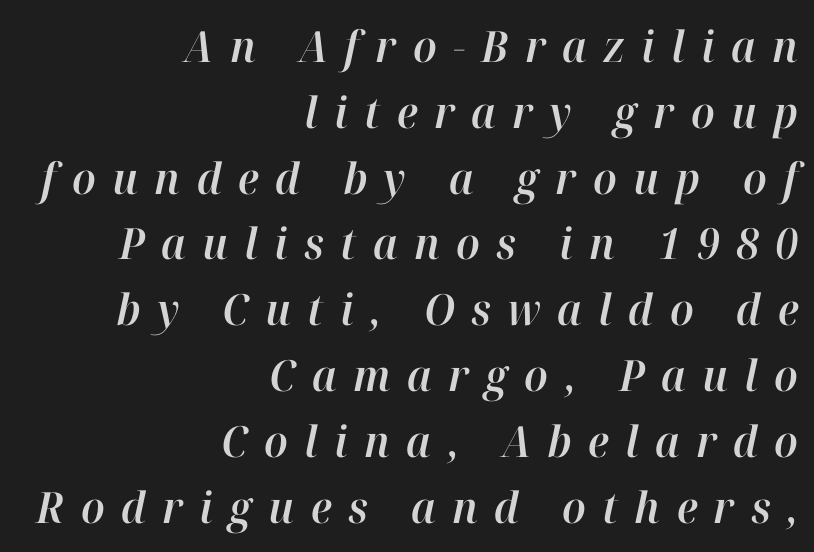
Q: Is the text italic (slanted)? A: Yes, it leans right by about 12 degrees.
Q: Is the text underlined? A: No.
Q: How is the paragraph aligned? A: Right-aligned.
Q: Is the spacing between letters normal or unusually wide? A: Unusually wide.
Q: Is the spacing between lines tight, normal or loose? A: Normal.
Q: Width (condensed, normal, or wide)? A: Normal.
Q: Stroke contrast? A: High.
Q: x-height? A: Medium.
Q: Monospaced? A: No.
